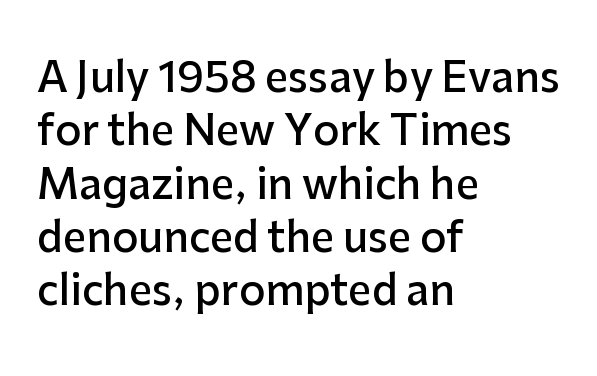
Whoever set this chose a conventional vertical rhythm. This sample uses an upright cut, with every glyph sitting square on the baseline. Grotesque or geometric, the face here clearly has no serifs. Inter-character spacing is left at the font's built-in metrics.
